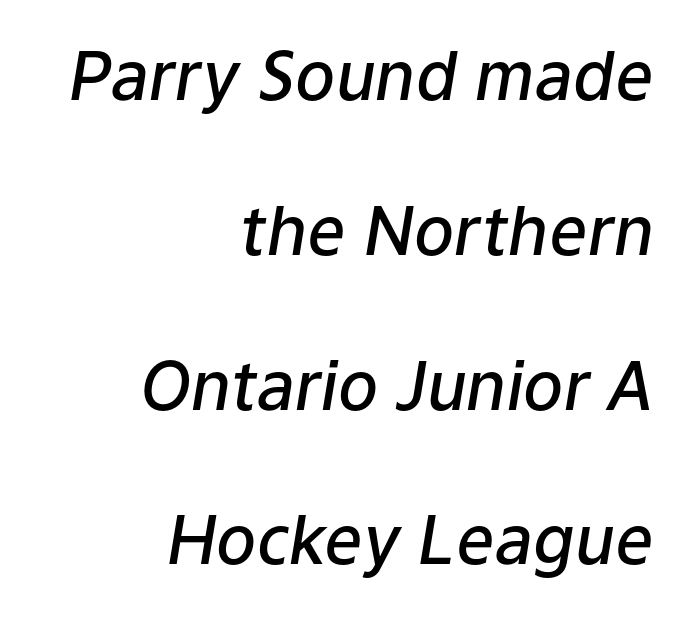
The image shows 67 px semibold type, italic (leaning right); set right-aligned, loose line spacing (2.31x), normal letter spacing, not underlined; low stroke contrast and a medium x-height.
